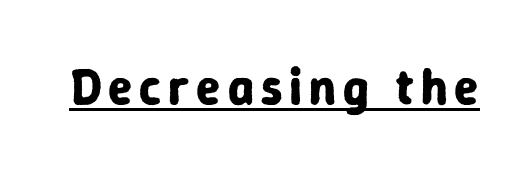
{"serif": "no", "italic": "no", "bold": "yes", "weight": "bold", "width": "normal", "stroke_contrast": "low", "x_height": "medium", "monospaced": "no", "underline": "yes", "glyph_px": 50}
